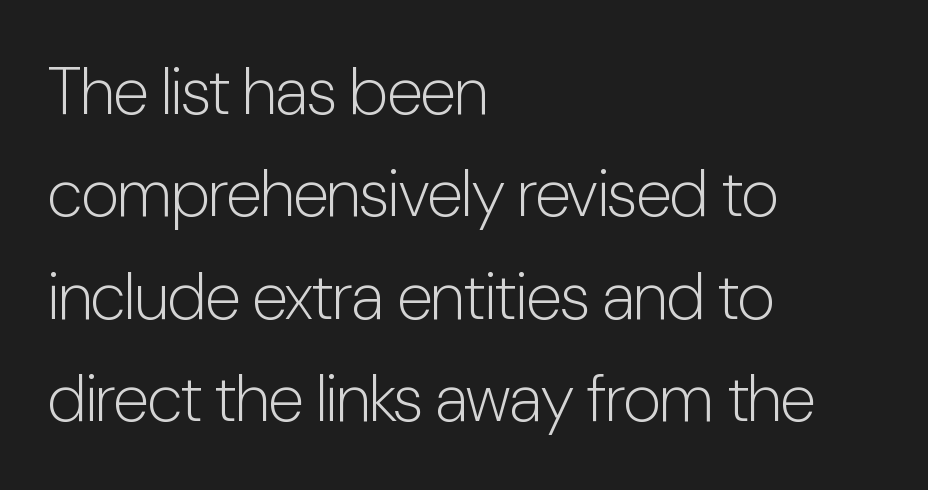
Q: Is the text bold? A: No.
Q: Is the text italic (slanted)? A: No, it is upright.
Q: Is the typeface a serif or a sans-serif typeface? A: Sans-serif.
Q: Is the text underlined? A: No.
Q: How is the paragraph aligned? A: Left-aligned.
Q: Is the spacing between letters normal or unusually wide? A: Normal.
Q: Is the spacing between lines tight, normal or loose? A: Normal.
Q: Width (condensed, normal, or wide)? A: Condensed.
Q: Stroke contrast? A: Low.
Q: x-height? A: Medium.
Q: Monospaced? A: No.
